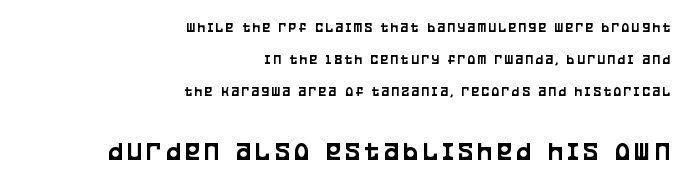
The image shows 27 px text type, upright; set right-aligned, loose line spacing (2.27x), not underlined; the second (bottom) block is 1.93x larger.
